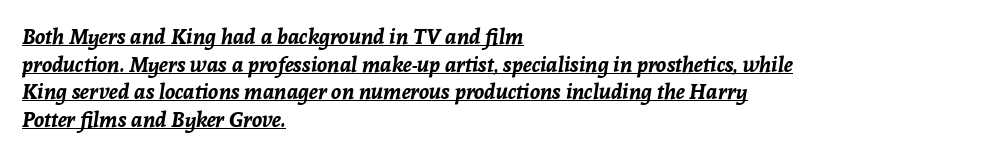
Nothing unusual about the tracking: characters are spaced as the font intends. Would a proofreader flag this as italicized? Yes. Bold? Absolutely — the strokes are thick and heavy. These lines are set flush left with a ragged right edge. Regular leading.
